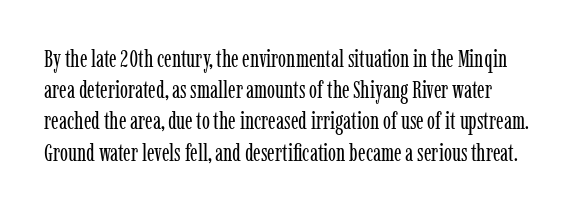
The image shows 24 px text type, upright; set normal line spacing (1.3x), normal letter spacing, not underlined.
